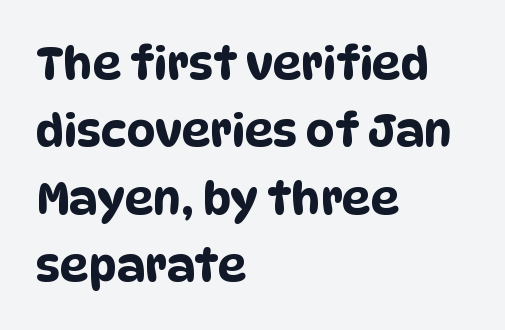
The image shows 45 px condensed sans-serif type; set left-aligned, normal line spacing (1.5x), normal letter spacing, not underlined; low stroke contrast and a large x-height.
